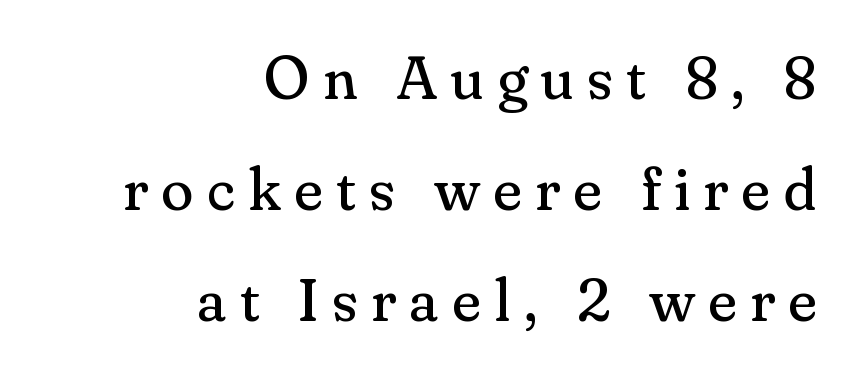
Where is the straight margin? On the right. Unbolded letterforms with no extra heft. Do the characters align in a grid? No, the font is proportional. The lettering holds an erect, upright posture throughout. You can tell from the footed stems that serif type was used.
